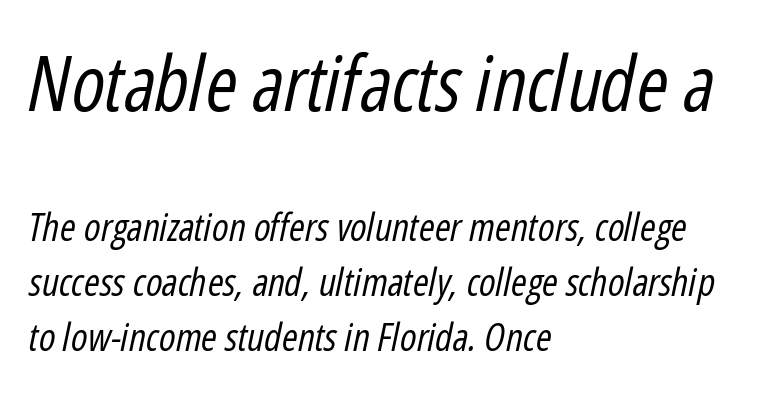
Quick note: italic. Characters follow at the spacing the type designer built in. Type size steps down from the first block to the second. Ink coverage per letter is moderate at most. Horizontal alignment here is leftward, the default for most running prose. The baseline area is clear.
